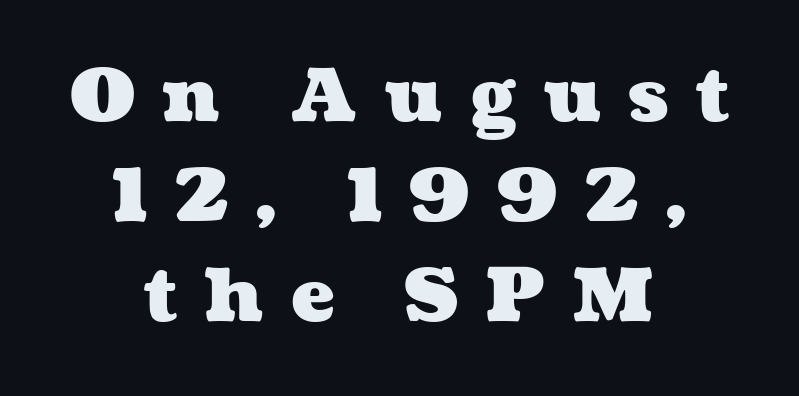
{"bold": "yes", "weight": "heavy", "width": "wide", "stroke_contrast": "medium", "x_height": "medium", "monospaced": "no", "underline": "no", "align": "center", "line_spacing": "normal", "line_spacing_ratio": 1.37, "letter_spacing": "wide", "letter_spacing_em": 0.37, "glyph_px": 73}
